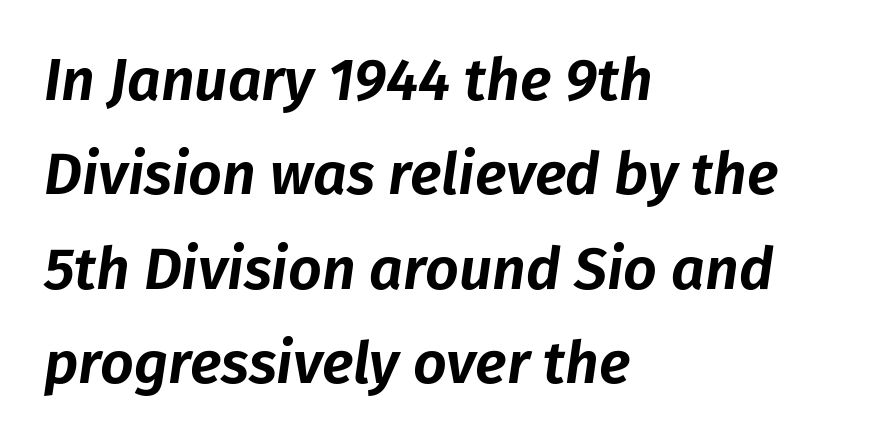
Q: Is the text italic (slanted)? A: Yes, it leans right by about 8 degrees.
Q: Is the text underlined? A: No.
Q: How is the paragraph aligned? A: Left-aligned.
Q: Is the spacing between letters normal or unusually wide? A: Normal.
Q: Is the spacing between lines tight, normal or loose? A: Normal.
Q: Width (condensed, normal, or wide)? A: Normal.
Q: Stroke contrast? A: Low.
Q: x-height? A: Medium.
Q: Monospaced? A: No.
